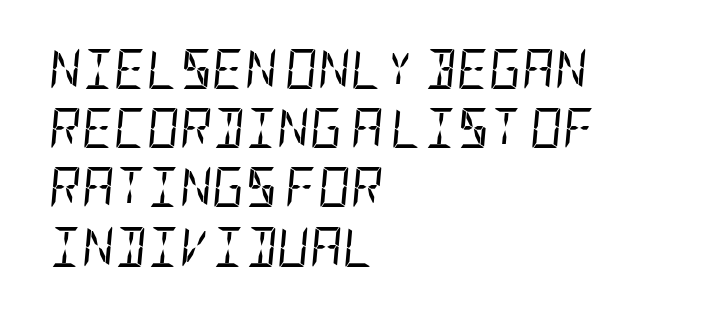
Q: Is the text bold? A: No.
Q: Is the text italic (slanted)? A: Yes, it leans right by about 5 degrees.
Q: Is the text underlined? A: No.
Q: How is the paragraph aligned? A: Left-aligned.
Q: Is the spacing between letters normal or unusually wide? A: Normal.
Q: Is the spacing between lines tight, normal or loose? A: Normal.
Q: Width (condensed, normal, or wide)? A: Condensed.
Q: Stroke contrast? A: Low.
Q: x-height? A: Large.
